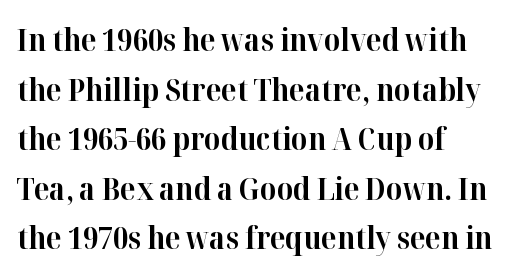
The image shows 31 px bold serif type, upright; set left-aligned, normal line spacing (1.6x), normal letter spacing, not underlined; high stroke contrast and a medium x-height.
